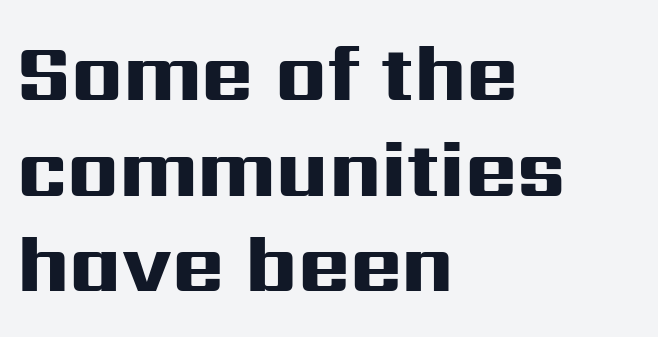
Horizontally, the lines are justified to the leading edge only. The space directly below the letters is spotless. The axis of the letterforms is exactly vertical. You can tell from the bare stems that sans-serif type was used.
